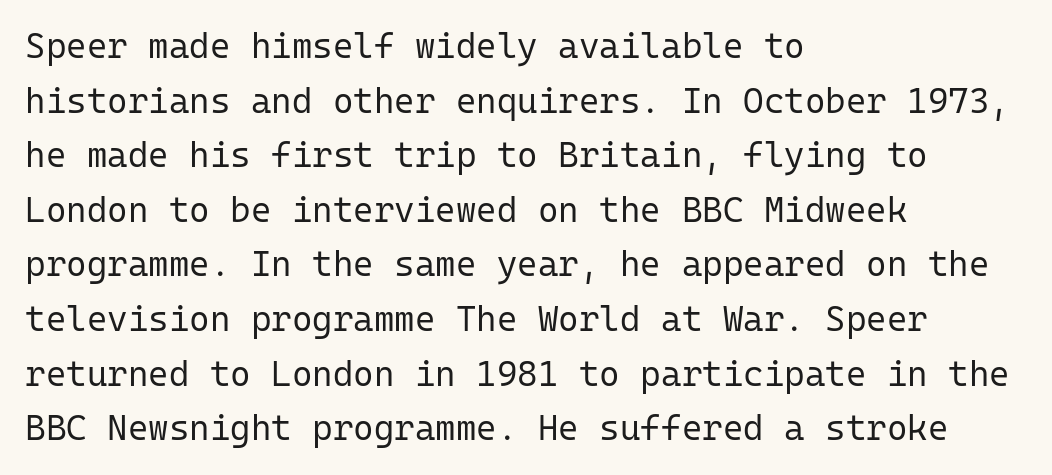
The image shows 35 px regular-weight sans-serif type, upright, monospaced; set left-aligned, normal line spacing (1.56x), normal letter spacing, not underlined; low stroke contrast and a medium x-height.
